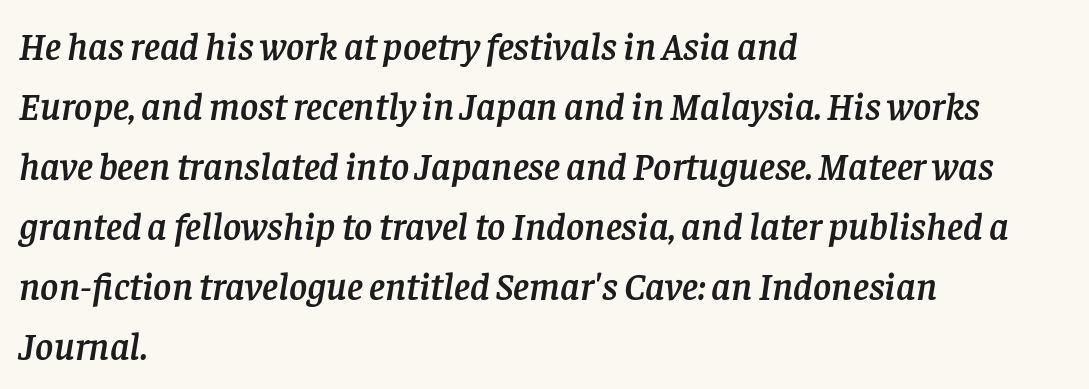
The image shows 39 px serif type, italic (leaning right); set left-aligned, normal line spacing (1.54x), normal letter spacing, not underlined; low stroke contrast and a large x-height.
